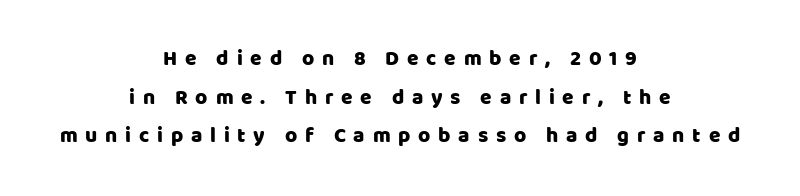
Q: Is the text italic (slanted)? A: No, it is upright.
Q: Is the text underlined? A: No.
Q: How is the paragraph aligned? A: Centered.
Q: Is the spacing between letters normal or unusually wide? A: Unusually wide.
